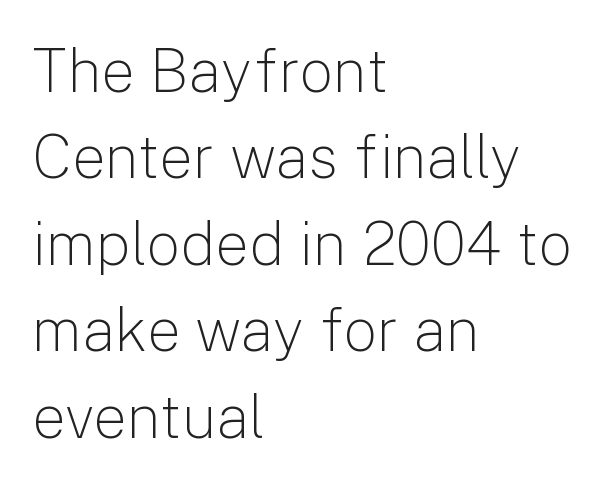
Quick note: interline space is typical. Ascenders rise straight up at ninety degrees. Every row of glyphs begins at an identical x-position on the left. This reads as an unemphasized weight, regular at the heaviest. Descender tails drop into unmarked territory.
